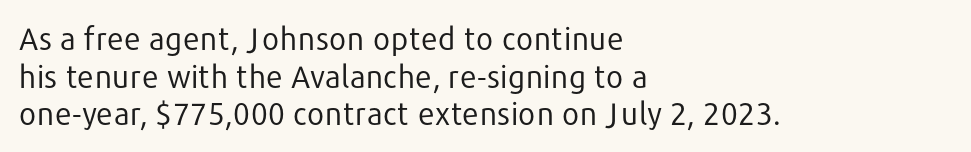
Grotesque or geometric, the face here clearly has no serifs. Weight: regular or lighter. The face used here is proportionally spaced, like ordinary book or web type. Type without underlining.
